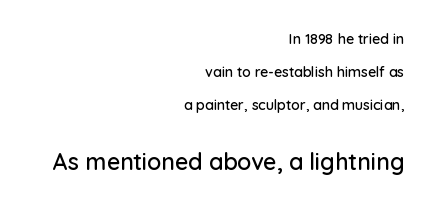
Q: Is the text italic (slanted)? A: No, it is upright.
Q: Is the text underlined? A: No.
Q: How is the paragraph aligned? A: Right-aligned.
Q: Is the spacing between letters normal or unusually wide? A: Normal.
Q: Is the spacing between lines tight, normal or loose? A: Loose.
Q: Which block of text is set in a larger size, the first (top) or the second (bottom)? A: The second (bottom) one.
